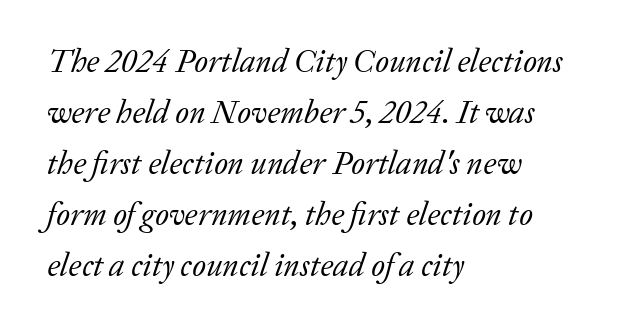
{"serif": "yes", "italic": "yes", "lean": "right", "slant_degrees": 20, "bold": "no", "weight": "regular", "width": "normal", "stroke_contrast": "low", "x_height": "medium", "monospaced": "no", "underline": "no", "align": "left", "line_spacing": "normal", "line_spacing_ratio": 1.59, "letter_spacing": "normal", "letter_spacing_em": 0.0, "glyph_px": 32}
